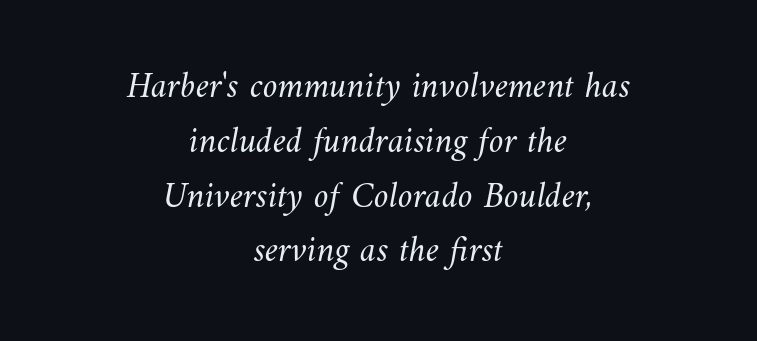
Q: Is the text bold? A: No.
Q: Is the text underlined? A: No.
Q: How is the paragraph aligned? A: Centered.
Q: Is the spacing between letters normal or unusually wide? A: Normal.
Q: Is the spacing between lines tight, normal or loose? A: Normal.
Q: Width (condensed, normal, or wide)? A: Normal.
Q: Stroke contrast? A: Medium.
Q: x-height? A: Small.
Q: Monospaced? A: No.
